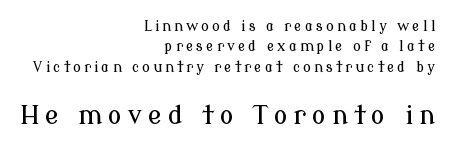
{"italic": "no", "underline": "no", "align": "right", "line_spacing": "normal", "line_spacing_ratio": 1.45, "letter_spacing": "wide", "letter_spacing_em": 0.22, "larger_block": "second", "size_ratio": 1.86, "glyph_px": 26}
